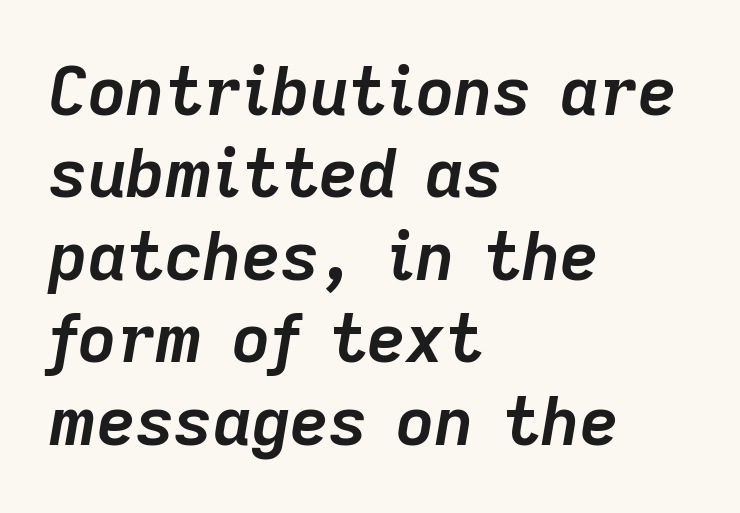
{"italic": "yes", "lean": "right", "slant_degrees": 9, "bold": "yes", "weight": "semibold", "width": "normal", "stroke_contrast": "low", "x_height": "medium", "monospaced": "no", "underline": "no", "align": "left", "line_spacing_ratio": 1.23, "letter_spacing": "normal", "letter_spacing_em": 0.0, "glyph_px": 67}
